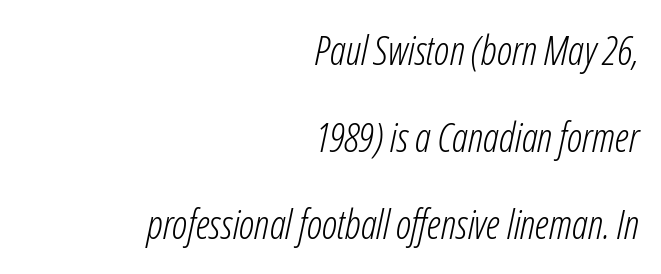
Tracking value appears to be zero — textbook default spacing. The string is rendered with underlining switched off. This rendering uses right alignment, leaving the left contour irregular. Characters are canted at an angle relative to the baseline's perpendicular.
